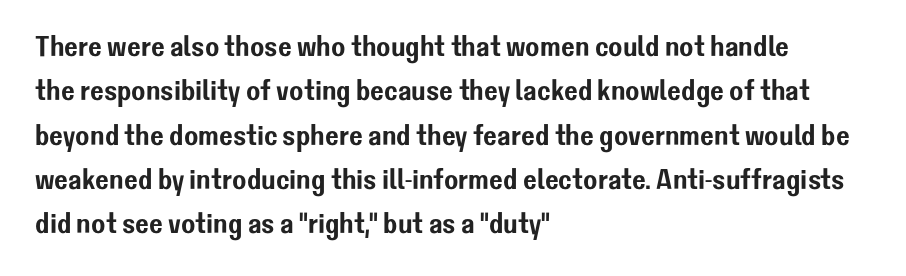
Q: Is the text italic (slanted)? A: No, it is upright.
Q: Is the typeface a serif or a sans-serif typeface? A: Sans-serif.
Q: Is the text underlined? A: No.
Q: How is the paragraph aligned? A: Left-aligned.
Q: Is the spacing between letters normal or unusually wide? A: Normal.
Q: Is the spacing between lines tight, normal or loose? A: Normal.
Q: Width (condensed, normal, or wide)? A: Normal.
Q: Stroke contrast? A: Low.
Q: x-height? A: Medium.
Q: Monospaced? A: No.
